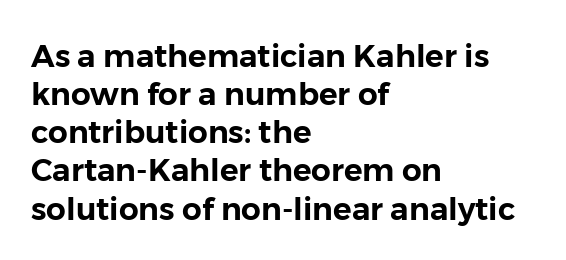
{"serif": "no", "italic": "no", "width": "normal", "stroke_contrast": "low", "x_height": "medium", "monospaced": "no", "underline": "no", "align": "left", "line_spacing_ratio": 1.23, "letter_spacing": "normal", "letter_spacing_em": 0.0, "glyph_px": 31}
